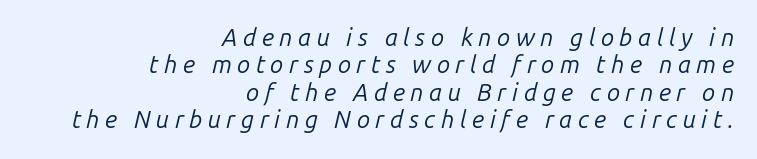
The image shows 24 px text type, italic (leaning right); set right-aligned, tight line spacing (1.14x), unusually wide letter spacing (+0.23 em), not underlined.
